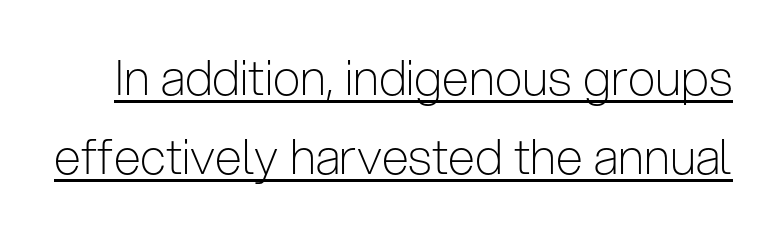
{"serif": "no", "italic": "no", "bold": "no", "weight": "light", "width": "condensed", "stroke_contrast": "low", "x_height": "medium", "monospaced": "no", "underline": "yes", "line_spacing": "normal", "line_spacing_ratio": 1.61, "letter_spacing": "normal", "letter_spacing_em": 0.0, "glyph_px": 49}
